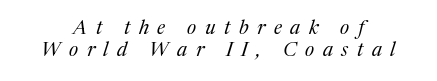
The gap between lines stays unmarked. Stroke mass is kept to a normal reading level or below. Very little white space separates one row of letters from the next. An italicized treatment has been applied to the whole sample.
